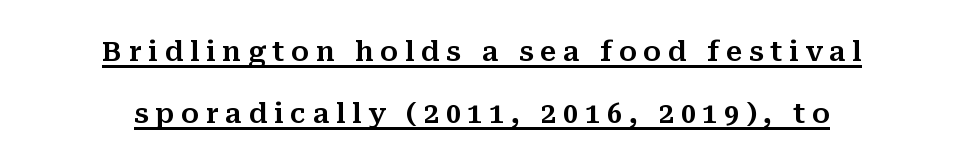
The image shows 27 px text type, upright; set centered, loose line spacing (2.28x), unusually wide letter spacing (+0.25 em), underlined.
